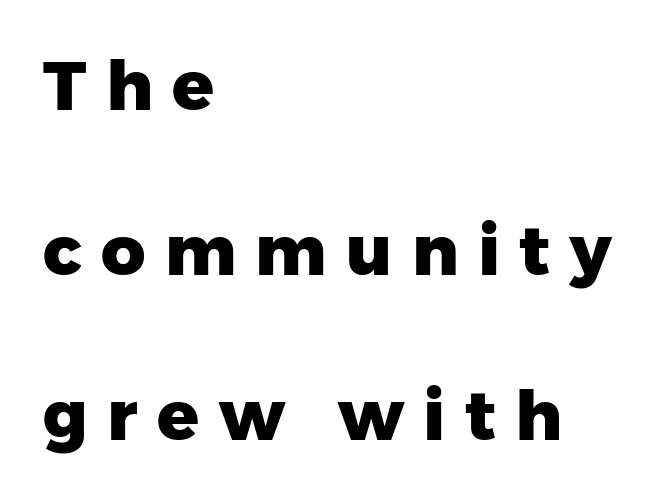
Q: Is the text bold? A: Yes.
Q: Is the text italic (slanted)? A: No, it is upright.
Q: Is the typeface a serif or a sans-serif typeface? A: Sans-serif.
Q: Is the text underlined? A: No.
Q: How is the paragraph aligned? A: Left-aligned.
Q: Is the spacing between letters normal or unusually wide? A: Unusually wide.
Q: Is the spacing between lines tight, normal or loose? A: Loose.
Q: Width (condensed, normal, or wide)? A: Normal.
Q: Stroke contrast? A: Low.
Q: x-height? A: Medium.
Q: Monospaced? A: No.
